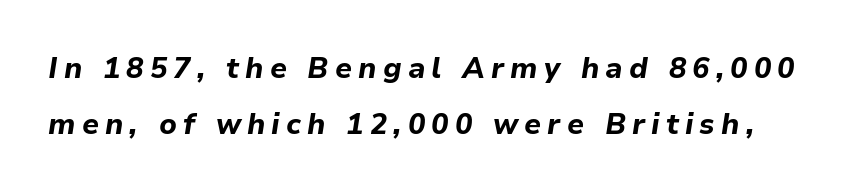
Look at the tracking — it's clearly loosened, letters drifting apart. These lines were composed using italics. Its strokes are broad and dark, the hallmark of bold type. The face used here is proportionally spaced, like ordinary book or web type. Just letters on the line, the space beneath them empty.
